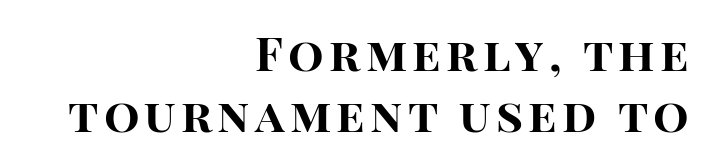
{"serif": "no", "italic": "no", "bold": "yes", "weight": "bold", "width": "normal", "stroke_contrast": "high", "x_height": "large", "monospaced": "no", "underline": "no", "align": "right", "line_spacing": "normal", "line_spacing_ratio": 1.3, "glyph_px": 47}
